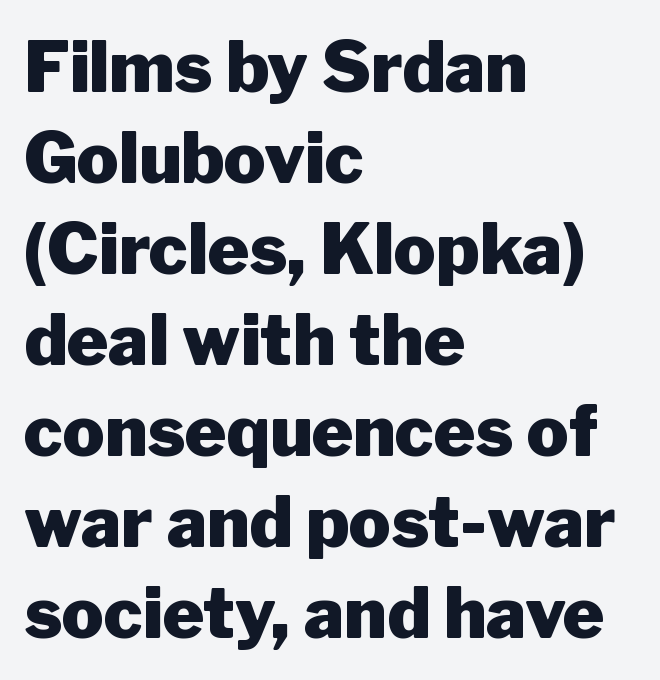
{"serif": "no", "italic": "no", "bold": "yes", "weight": "heavy", "width": "normal", "stroke_contrast": "low", "x_height": "medium", "monospaced": "no", "underline": "no", "align": "left", "line_spacing": "normal", "line_spacing_ratio": 1.3, "letter_spacing": "normal", "letter_spacing_em": 0.0, "glyph_px": 70}
